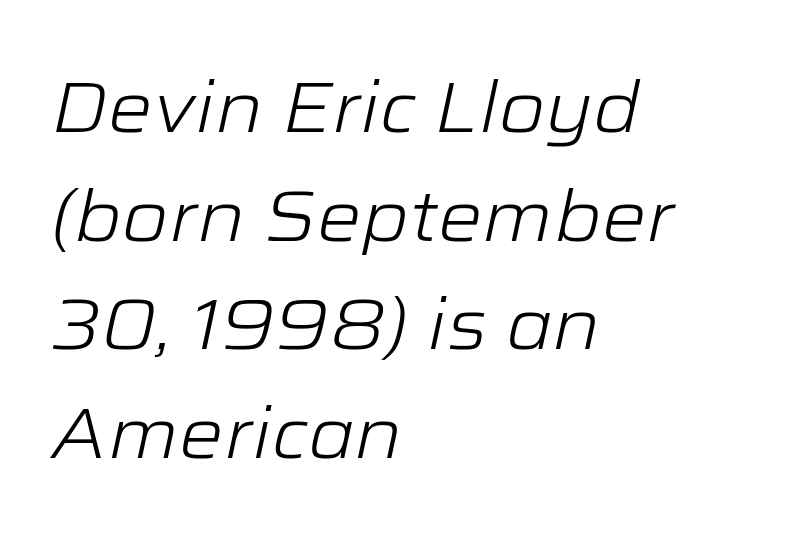
Q: Is the text bold? A: No.
Q: Is the text italic (slanted)? A: Yes, it leans right by about 12 degrees.
Q: Is the text underlined? A: No.
Q: How is the paragraph aligned? A: Left-aligned.
Q: Is the spacing between letters normal or unusually wide? A: Normal.
Q: Is the spacing between lines tight, normal or loose? A: Normal.
Q: Width (condensed, normal, or wide)? A: Wide.
Q: Stroke contrast? A: Low.
Q: x-height? A: Medium.
Q: Monospaced? A: No.
